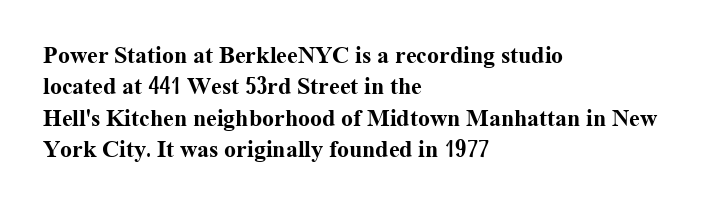
{"italic": "no", "bold": "yes", "underline": "no", "align": "left", "line_spacing": "normal", "line_spacing_ratio": 1.31, "letter_spacing": "normal", "letter_spacing_em": 0.0, "glyph_px": 24}
